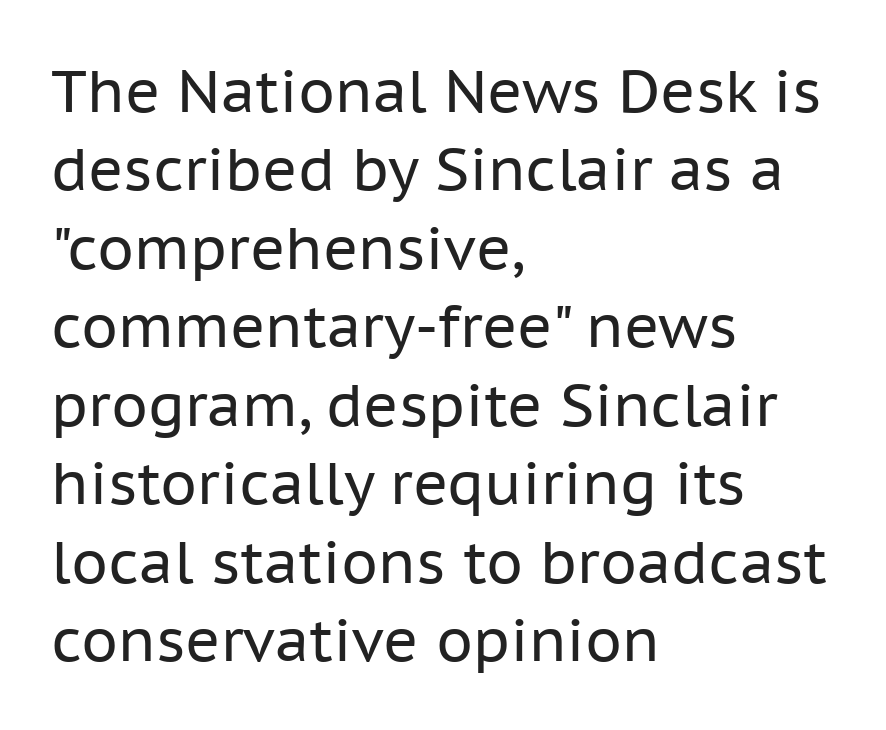
The image shows 59 px regular-weight sans-serif type, upright; set left-aligned, normal line spacing (1.33x), normal letter spacing, not underlined; low stroke contrast and a medium x-height.
